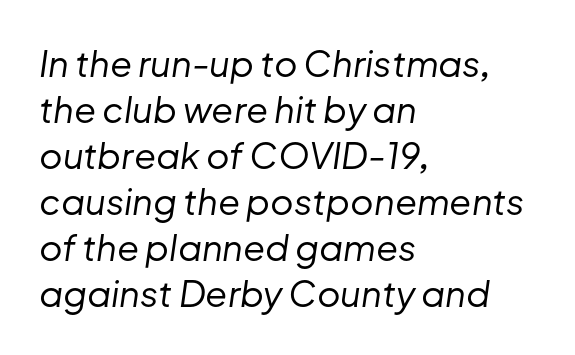
Typeset ragged right — the left edge is the straight one. Stroke mass is kept to a normal reading level or below. Honestly, there is no underline to notice here at all. These lines were composed using italics. Characters follow at the spacing the type designer built in.
